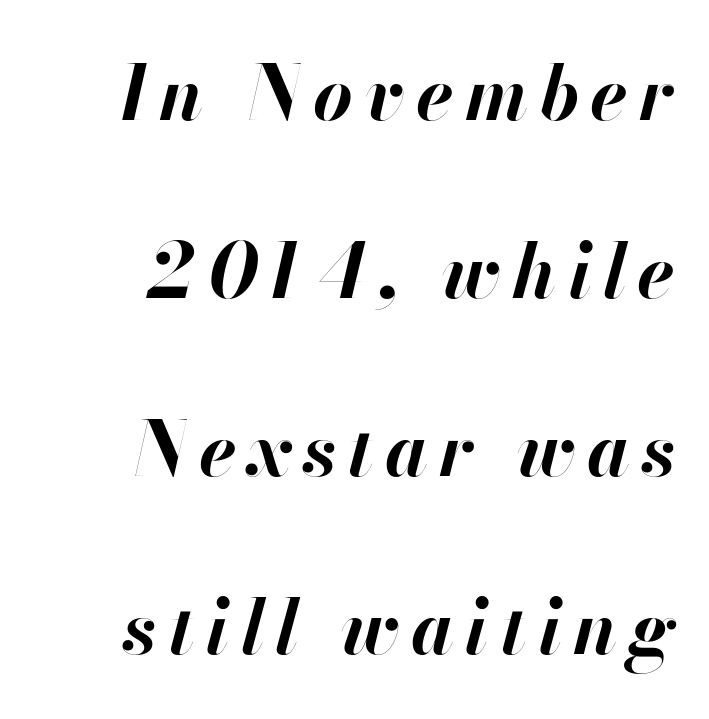
Q: Is the text bold? A: Yes.
Q: Is the text italic (slanted)? A: Yes, it leans right by about 13 degrees.
Q: Is the text underlined? A: No.
Q: How is the paragraph aligned? A: Right-aligned.
Q: Is the spacing between lines tight, normal or loose? A: Loose.
Q: Width (condensed, normal, or wide)? A: Normal.
Q: Stroke contrast? A: High.
Q: x-height? A: Small.
Q: Monospaced? A: No.
